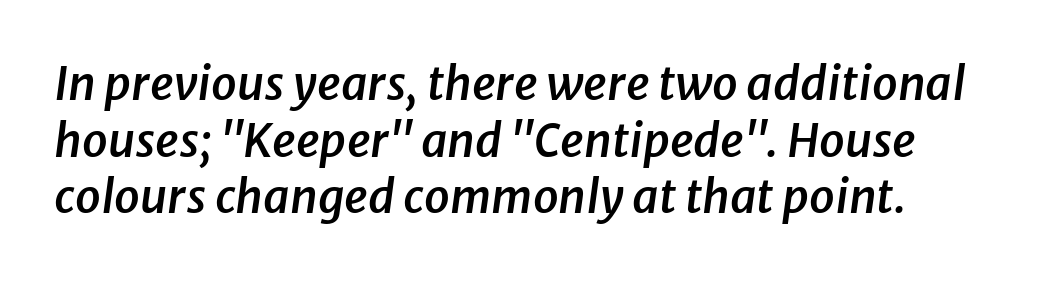
{"italic": "yes", "lean": "right", "slant_degrees": 8, "bold": "semi", "weight": "semibold", "width": "normal", "stroke_contrast": "low", "x_height": "medium", "monospaced": "no", "underline": "no", "line_spacing_ratio": 1.23, "letter_spacing": "normal", "letter_spacing_em": 0.0, "glyph_px": 46}
